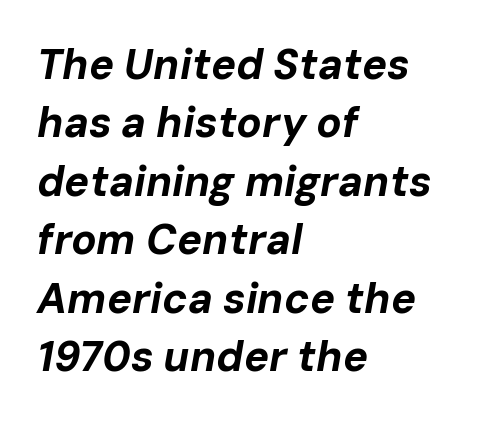
An italicized treatment has been applied to the whole sample. Underlining? Definitely not there. The ragged edge is on the right, which tells us the setting is flush left. The letterforms sit shoulder to shoulder at normal distance.
